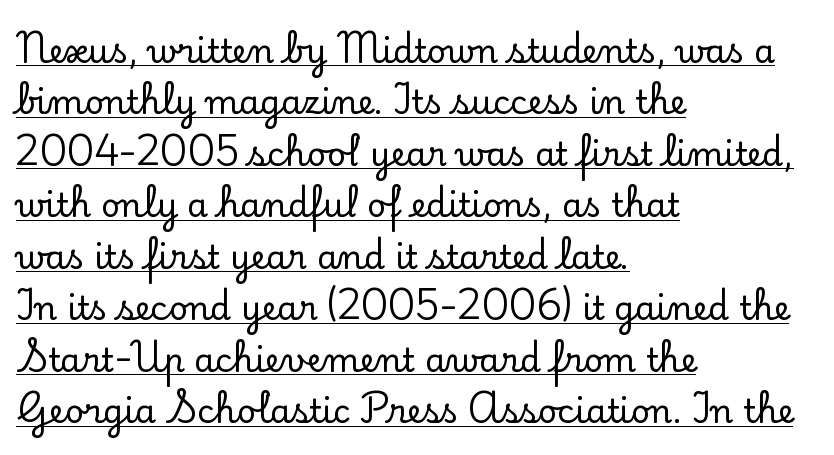
Q: Is the text italic (slanted)? A: No, it is upright.
Q: Is the typeface a serif or a sans-serif typeface? A: Serif.
Q: Is the text underlined? A: Yes.
Q: How is the paragraph aligned? A: Left-aligned.
Q: Is the spacing between letters normal or unusually wide? A: Normal.
Q: Is the spacing between lines tight, normal or loose? A: Normal.
Q: Width (condensed, normal, or wide)? A: Normal.
Q: Stroke contrast? A: Low.
Q: x-height? A: Small.
Q: Monospaced? A: No.
